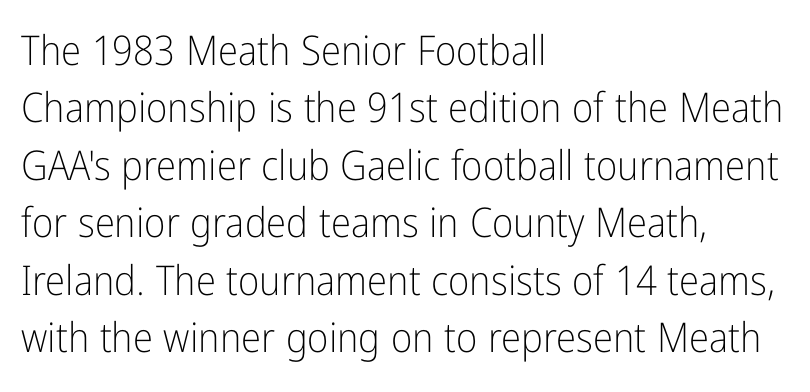
The image shows 41 px light, condensed sans-serif type, upright; set left-aligned, normal line spacing (1.4x), normal letter spacing, not underlined; low stroke contrast and a medium x-height.
